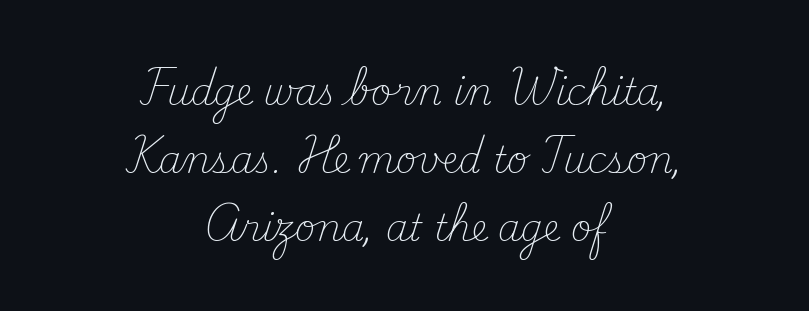
Q: Is the text bold? A: No.
Q: Is the text italic (slanted)? A: Yes.
Q: Is the typeface a serif or a sans-serif typeface? A: Serif.
Q: Is the text underlined? A: No.
Q: How is the paragraph aligned? A: Centered.
Q: Is the spacing between letters normal or unusually wide? A: Normal.
Q: Width (condensed, normal, or wide)? A: Normal.
Q: Stroke contrast? A: Medium.
Q: x-height? A: Small.
Q: Monospaced? A: No.
